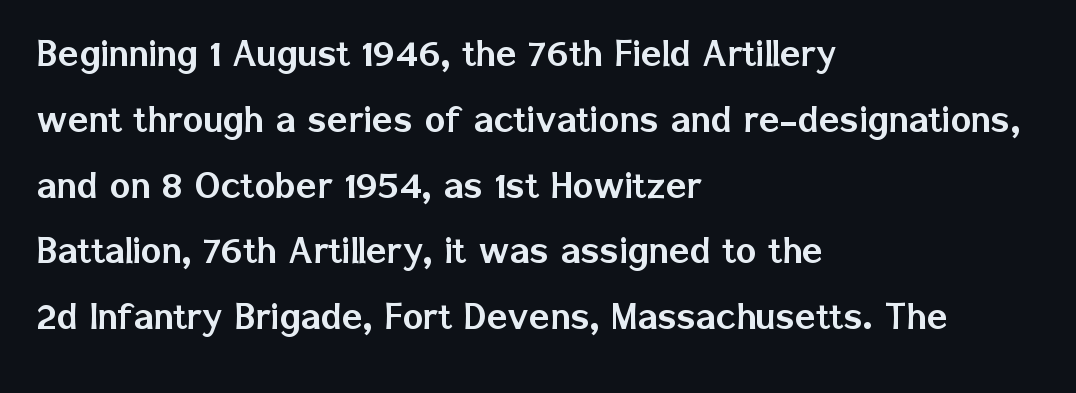
Q: Is the text italic (slanted)? A: No, it is upright.
Q: Is the typeface a serif or a sans-serif typeface? A: Sans-serif.
Q: Is the text underlined? A: No.
Q: How is the paragraph aligned? A: Left-aligned.
Q: Is the spacing between letters normal or unusually wide? A: Normal.
Q: Is the spacing between lines tight, normal or loose? A: Normal.
Q: Width (condensed, normal, or wide)? A: Normal.
Q: Stroke contrast? A: Low.
Q: x-height? A: Medium.
Q: Monospaced? A: No.
